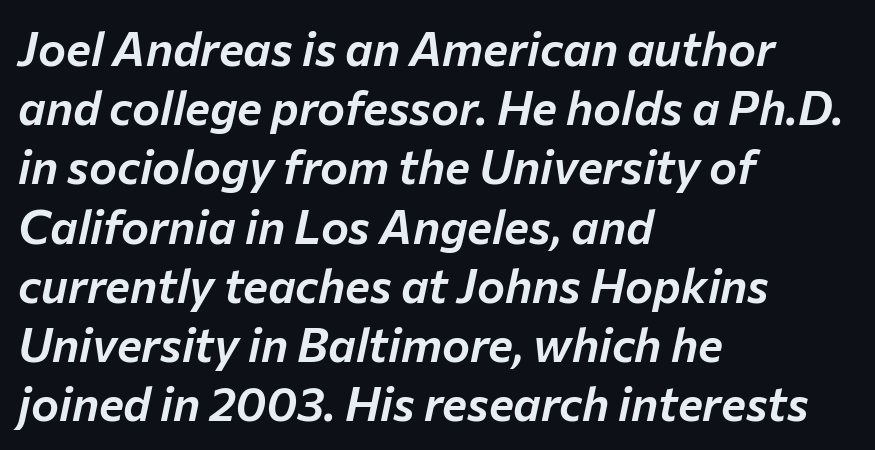
Q: Is the text italic (slanted)? A: Yes, it leans right by about 12 degrees.
Q: Is the text underlined? A: No.
Q: How is the paragraph aligned? A: Left-aligned.
Q: Is the spacing between letters normal or unusually wide? A: Normal.
Q: Is the spacing between lines tight, normal or loose? A: Normal.
Q: Width (condensed, normal, or wide)? A: Normal.
Q: Stroke contrast? A: Low.
Q: x-height? A: Medium.
Q: Monospaced? A: No.
